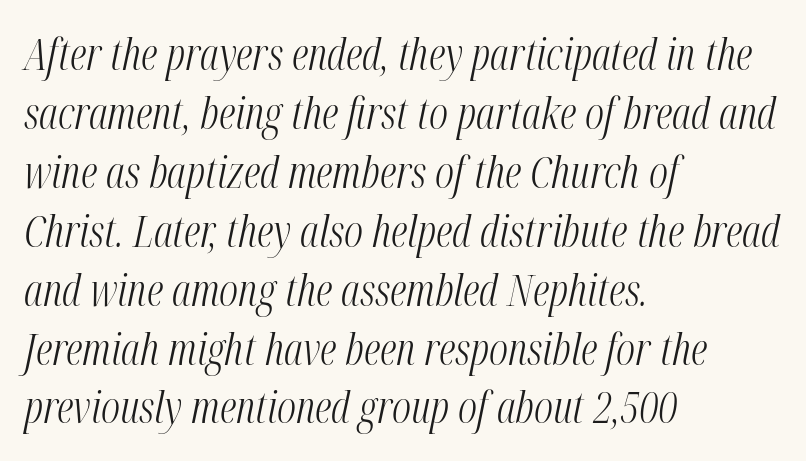
The image shows 43 px light, condensed type, italic (leaning right); set left-aligned, normal line spacing (1.37x), normal letter spacing, not underlined; medium stroke contrast and a medium x-height.
